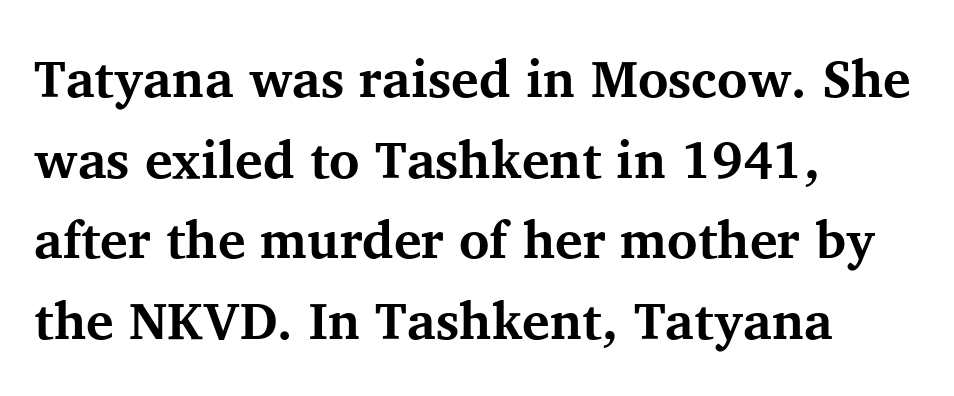
Q: Is the text bold? A: Yes.
Q: Is the text italic (slanted)? A: No, it is upright.
Q: Is the typeface a serif or a sans-serif typeface? A: Serif.
Q: Is the text underlined? A: No.
Q: How is the paragraph aligned? A: Left-aligned.
Q: Is the spacing between letters normal or unusually wide? A: Normal.
Q: Is the spacing between lines tight, normal or loose? A: Normal.
Q: Width (condensed, normal, or wide)? A: Normal.
Q: Stroke contrast? A: Medium.
Q: x-height? A: Medium.
Q: Monospaced? A: No.
